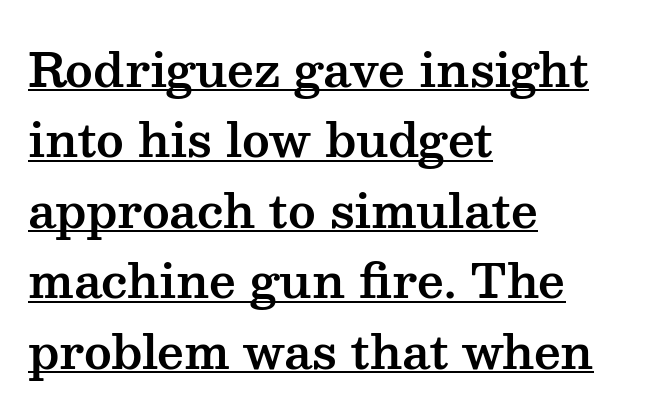
These lines are set flush left with a ragged right edge. Do the letters lean? They stand straight. Tracking value appears to be zero — textbook default spacing. The rendered words wear a rule along their underside. Are there feet on the stems? There are — it's a serif. Looks like regular typesetting: each glyph gets only the width it needs.
